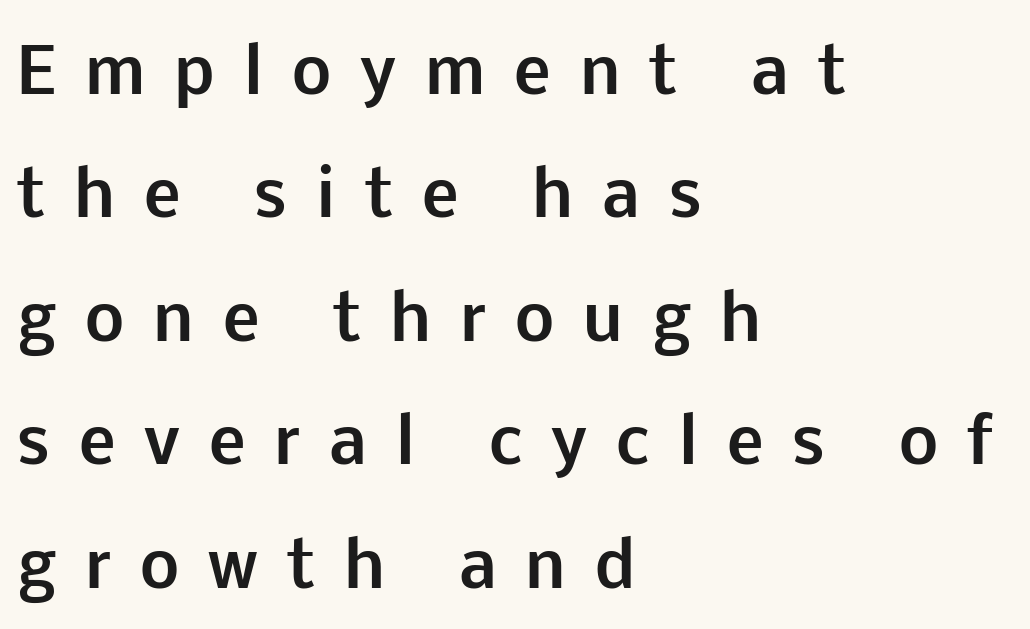
Q: Is the text bold? A: Yes.
Q: Is the text italic (slanted)? A: No, it is upright.
Q: Is the typeface a serif or a sans-serif typeface? A: Sans-serif.
Q: Is the text underlined? A: No.
Q: How is the paragraph aligned? A: Left-aligned.
Q: Is the spacing between letters normal or unusually wide? A: Unusually wide.
Q: Is the spacing between lines tight, normal or loose? A: Loose.
Q: Width (condensed, normal, or wide)? A: Normal.
Q: Stroke contrast? A: Low.
Q: x-height? A: Medium.
Q: Monospaced? A: No.
